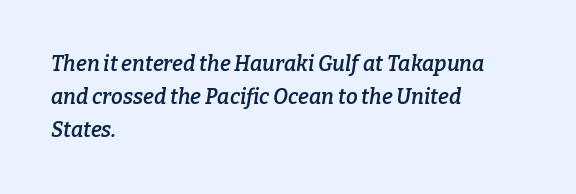
The image shows 21 px text type, italic (leaning right); set left-aligned, normal line spacing (1.57x), normal letter spacing, not underlined.
